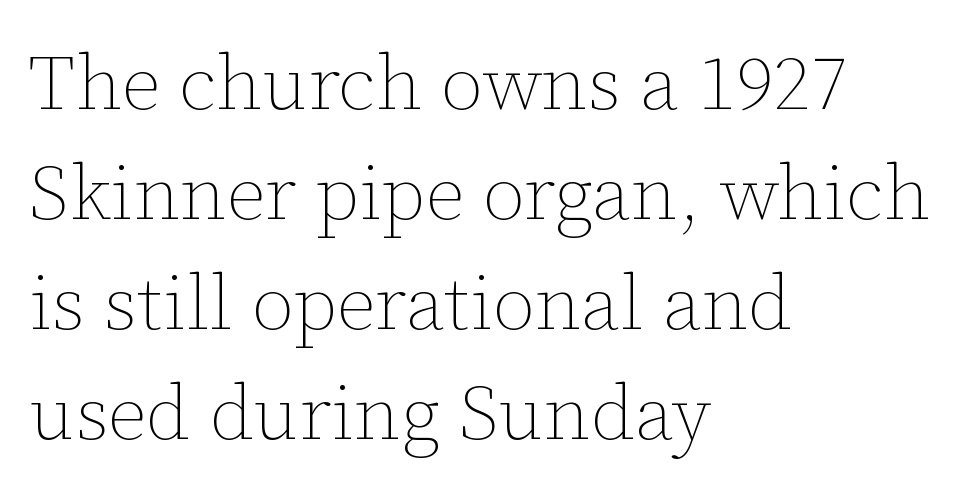
Nothing unusual about the tracking: characters are spaced as the font intends. The letters advance in unequal steps, a hallmark of proportional type. Descender tails drop into unmarked territory. Does the copy run flush right? No — it runs flush left. Horizontal bands of white between lines are of average thickness.
